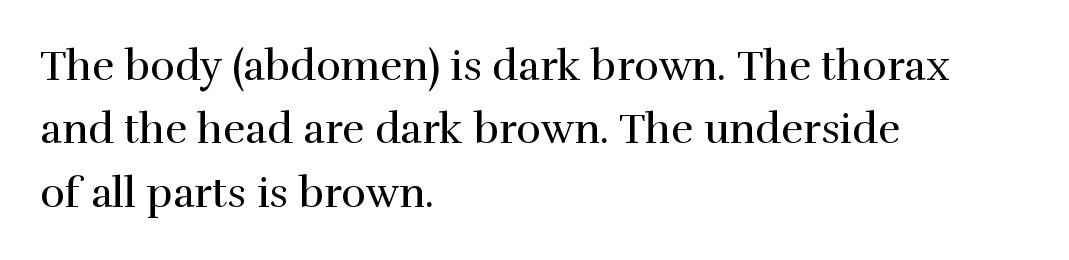
Q: Is the text bold? A: No.
Q: Is the text italic (slanted)? A: No, it is upright.
Q: Is the typeface a serif or a sans-serif typeface? A: Serif.
Q: Is the text underlined? A: No.
Q: How is the paragraph aligned? A: Left-aligned.
Q: Is the spacing between letters normal or unusually wide? A: Normal.
Q: Is the spacing between lines tight, normal or loose? A: Normal.
Q: Width (condensed, normal, or wide)? A: Normal.
Q: x-height? A: Medium.
Q: Monospaced? A: No.
